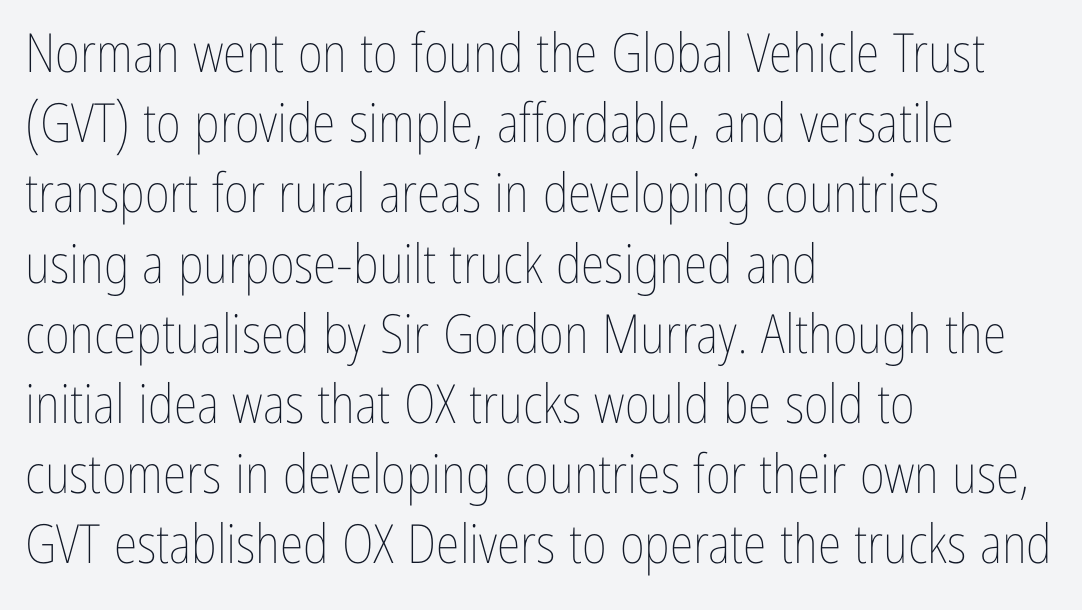
Q: Is the text bold? A: No.
Q: Is the text italic (slanted)? A: No, it is upright.
Q: Is the text underlined? A: No.
Q: How is the paragraph aligned? A: Left-aligned.
Q: Is the spacing between letters normal or unusually wide? A: Normal.
Q: Is the spacing between lines tight, normal or loose? A: Normal.
Q: Width (condensed, normal, or wide)? A: Condensed.
Q: Stroke contrast? A: Low.
Q: x-height? A: Medium.
Q: Monospaced? A: No.
